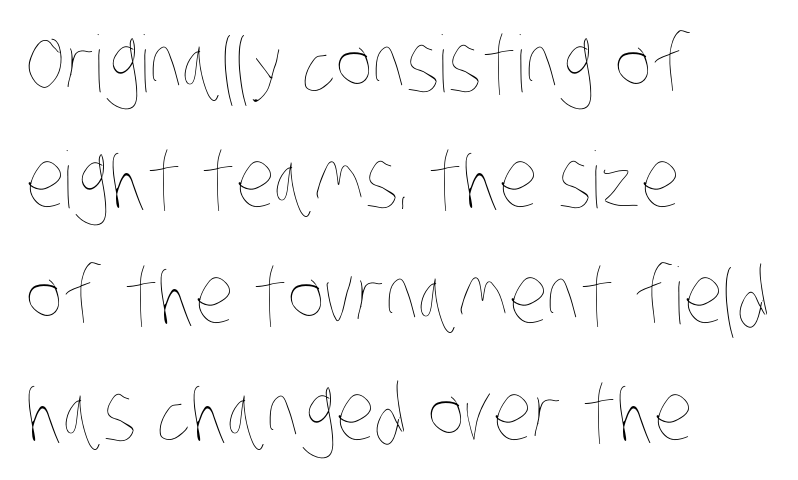
Q: Is the text bold? A: No.
Q: Is the text underlined? A: No.
Q: How is the paragraph aligned? A: Left-aligned.
Q: Is the spacing between letters normal or unusually wide? A: Normal.
Q: Is the spacing between lines tight, normal or loose? A: Normal.
Q: Width (condensed, normal, or wide)? A: Condensed.
Q: Stroke contrast? A: Low.
Q: x-height? A: Large.
Q: Monospaced? A: No.
